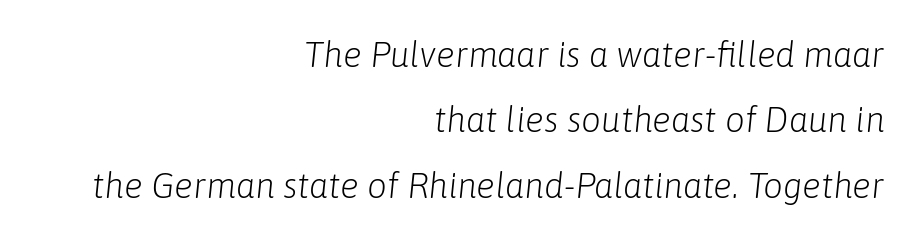
The typography opts for an oblique posture over an upright one. Plain, unruled lines of type. Honestly, the letter spacing is just normal — you wouldn't notice it. Every row of glyphs terminates at an identical x-position on the right. These lines are rendered in a variable-pitch font. Caption: face not bold, strokes unweighted.
